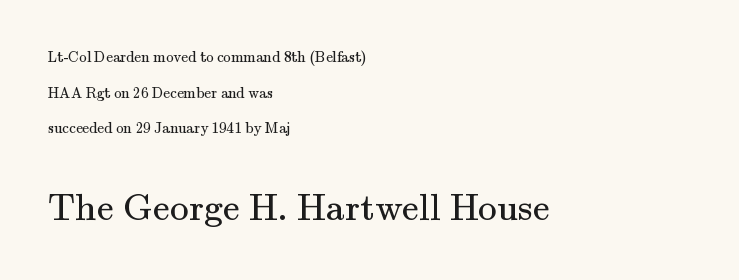
The image shows 38 px regular-weight serif type, upright; set left-aligned, loose line spacing (2.38x), normal letter spacing, not underlined; the second (bottom) block is 2.53x larger; medium stroke contrast and a small x-height.
